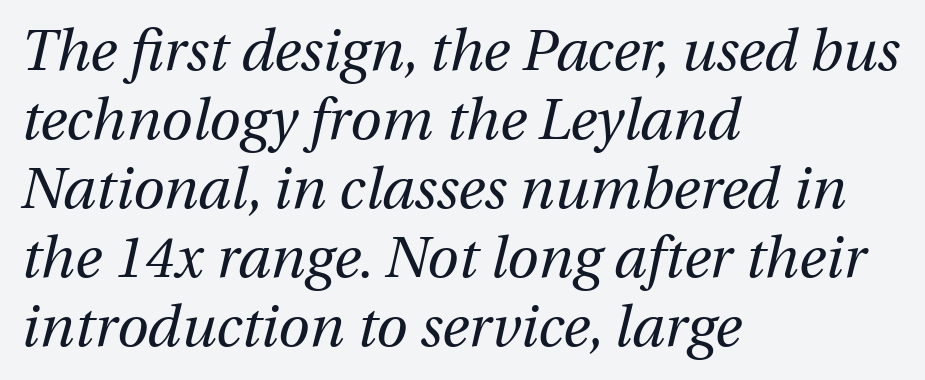
Q: Is the text bold? A: No.
Q: Is the text italic (slanted)? A: Yes, it leans right by about 12 degrees.
Q: Is the text underlined? A: No.
Q: How is the paragraph aligned? A: Left-aligned.
Q: Is the spacing between letters normal or unusually wide? A: Normal.
Q: Width (condensed, normal, or wide)? A: Normal.
Q: Stroke contrast? A: Medium.
Q: x-height? A: Medium.
Q: Monospaced? A: No.
